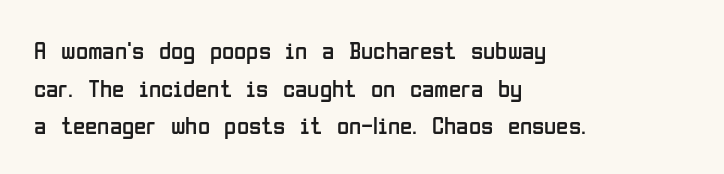
Q: Is the text bold? A: No.
Q: Is the text italic (slanted)? A: No, it is upright.
Q: Is the text underlined? A: No.
Q: How is the paragraph aligned? A: Left-aligned.
Q: Is the spacing between letters normal or unusually wide? A: Normal.
Q: Is the spacing between lines tight, normal or loose? A: Normal.
